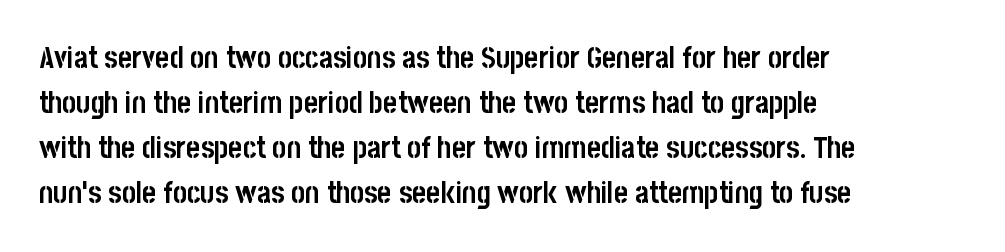
{"serif": "no", "italic": "no", "bold": "yes", "weight": "semibold", "width": "condensed", "stroke_contrast": "low", "x_height": "large", "monospaced": "no", "underline": "no", "align": "left", "line_spacing": "normal", "line_spacing_ratio": 1.5, "letter_spacing": "normal", "letter_spacing_em": 0.0, "glyph_px": 30}
